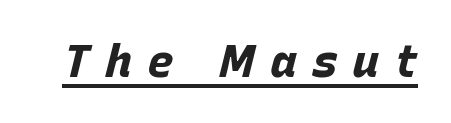
The image shows 45 px bold type, italic (leaning right); set unusually wide letter spacing (+0.34 em), underlined; low stroke contrast and a large x-height.
